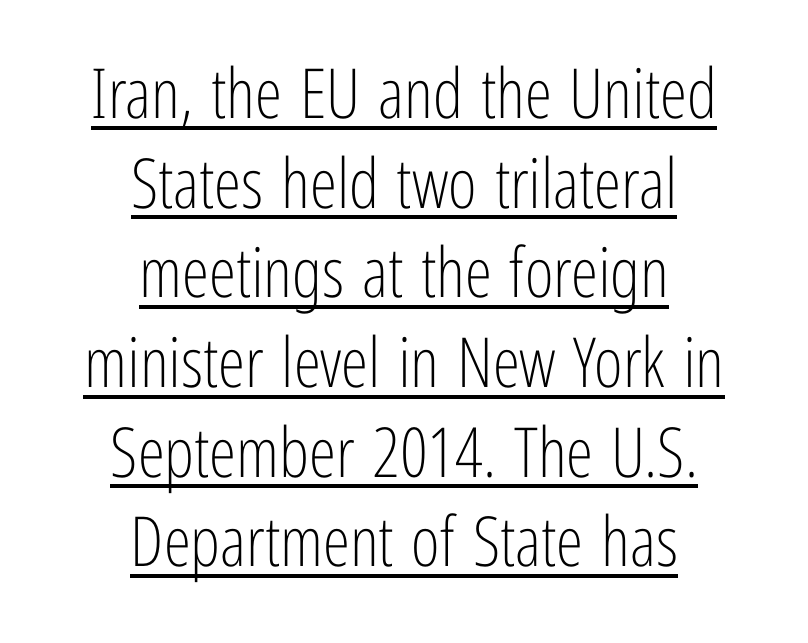
The space between consecutive lines is moderate. The typesetting does not lean heavy: it is not bold. Nobody touched the tracking dial on this one. The letters stand straight up with perfectly vertical stems.
